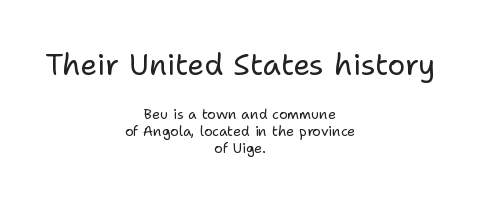
No feet cap the strokes, marking this as sans-serif type. Heaviness? Minimal to ordinary, like unemphasized prose. Posture: vertical. Of the two passages, the one on top uses the larger point size. Short and long lines alike share a common midpoint. The passage shown is typed in a proportional face where columns would drift.
